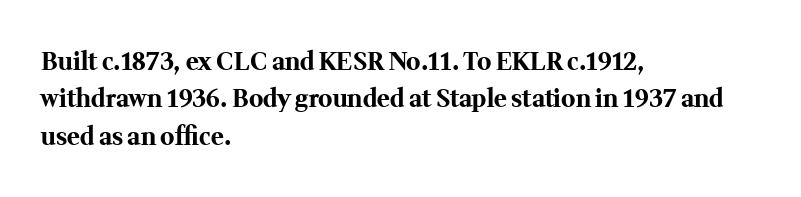
Q: Is the text bold? A: Yes.
Q: Is the text italic (slanted)? A: No, it is upright.
Q: Is the text underlined? A: No.
Q: How is the paragraph aligned? A: Left-aligned.
Q: Is the spacing between letters normal or unusually wide? A: Normal.
Q: Is the spacing between lines tight, normal or loose? A: Normal.
